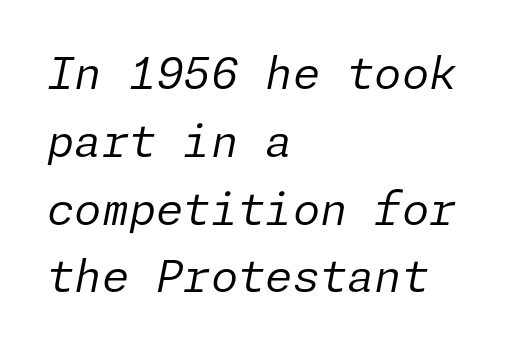
The typesetter chose a ragged-right arrangement here. Tracking here is standard; glyphs follow each other at the usual distance. The cut favours lightness, reaching ordinary text weight at its darkest. The area under the type is left untouched. One glance says typical: line gaps are just what's usual.
